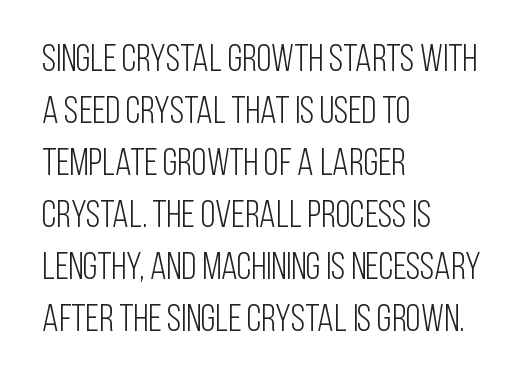
Unlike italic type, these characters show no tilt at all. Each letter keeps its own natural width here, so spacing adapts to shape. Every row of glyphs begins at an identical x-position on the left. The typeface has the unassuming heft of standard copy or less. How are the letters spaced? Ordinarily, with no added tracking. The string is rendered with underlining switched off.
